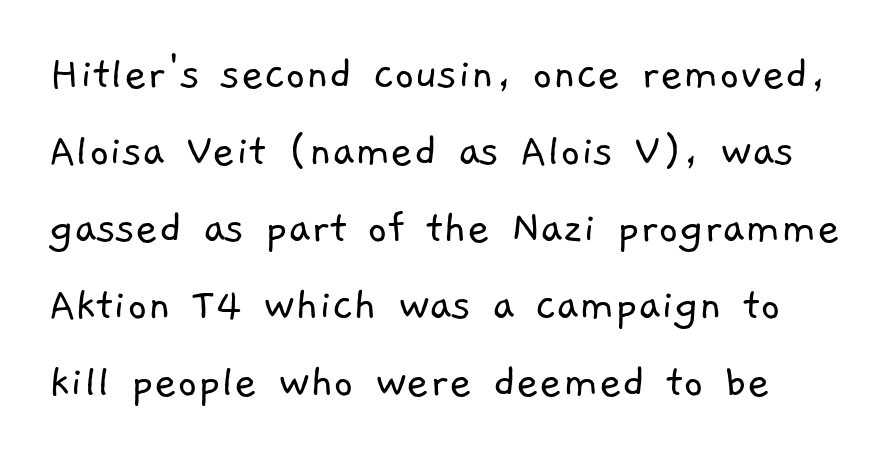
Q: Is the text bold? A: No.
Q: Is the typeface a serif or a sans-serif typeface? A: Sans-serif.
Q: Is the text underlined? A: No.
Q: Is the spacing between letters normal or unusually wide? A: Normal.
Q: Is the spacing between lines tight, normal or loose? A: Normal.
Q: Width (condensed, normal, or wide)? A: Normal.
Q: Stroke contrast? A: Low.
Q: x-height? A: Medium.
Q: Monospaced? A: No.
